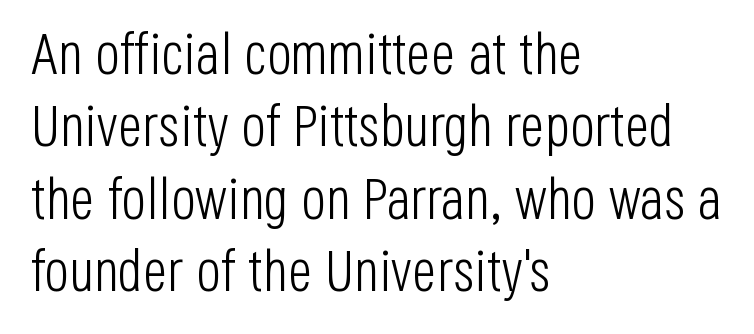
Q: Is the text bold? A: No.
Q: Is the text italic (slanted)? A: No, it is upright.
Q: Is the typeface a serif or a sans-serif typeface? A: Sans-serif.
Q: Is the text underlined? A: No.
Q: How is the paragraph aligned? A: Left-aligned.
Q: Is the spacing between letters normal or unusually wide? A: Normal.
Q: Is the spacing between lines tight, normal or loose? A: Normal.
Q: Width (condensed, normal, or wide)? A: Condensed.
Q: Stroke contrast? A: Low.
Q: x-height? A: Large.
Q: Monospaced? A: No.
